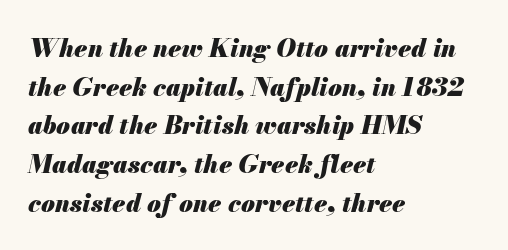
{"italic": "yes", "lean": "right", "slant_degrees": 13, "bold": "yes", "underline": "no", "align": "left", "line_spacing": "normal", "line_spacing_ratio": 1.55, "letter_spacing": "normal", "letter_spacing_em": 0.0, "glyph_px": 25}
